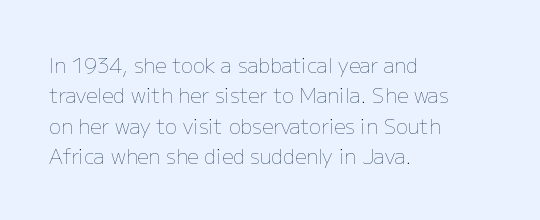
{"italic": "no", "bold": "no", "underline": "no", "align": "left", "line_spacing": "normal", "line_spacing_ratio": 1.52, "letter_spacing": "normal", "letter_spacing_em": 0.0, "glyph_px": 20}
